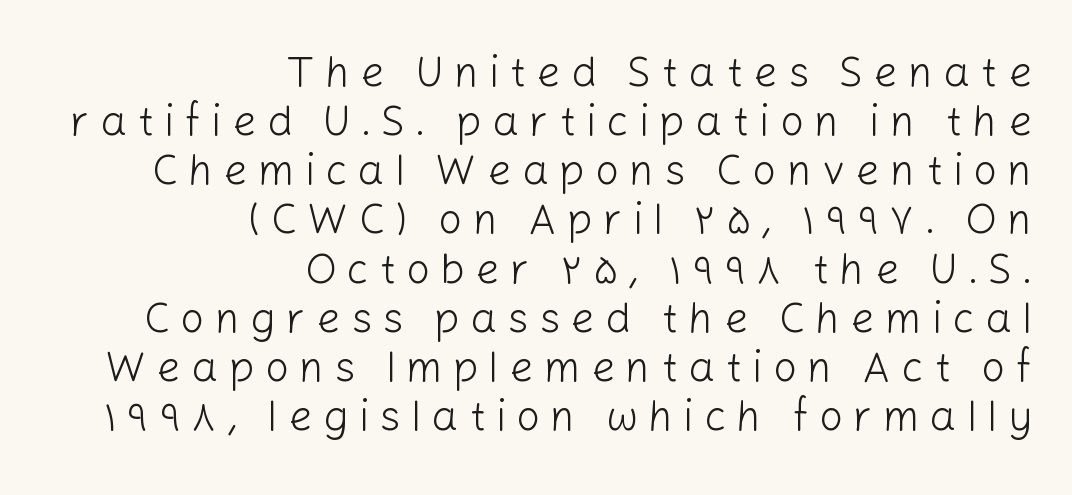
These lines stack with their right ends in a neat column. Note the varied advance widths — an 'i' is clearly narrower than an 'm'. Weight: regular or lighter. Words appear elongated and porous because spacing is wide. A sans-serif font was chosen for this passage.
